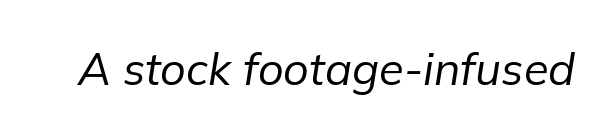
The image shows 45 px regular-weight type, italic (leaning right); set normal letter spacing, not underlined; low stroke contrast and a medium x-height.
